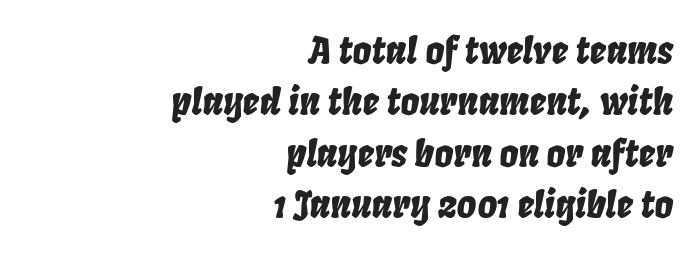
You can tell it's italic because the verticals aren't actually vertical. The paragraph has a hard right edge and a soft left edge. The letterforms sit shoulder to shoulder at normal distance. Quick note: underline off.
